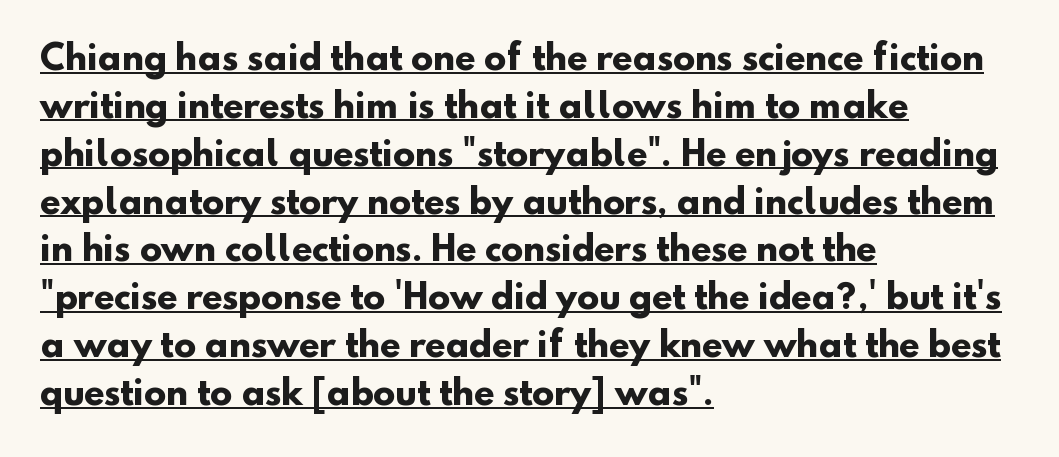
The image shows 33 px heavy sans-serif type; set left-aligned, normal line spacing (1.45x), normal letter spacing, underlined; low stroke contrast and a small x-height.
